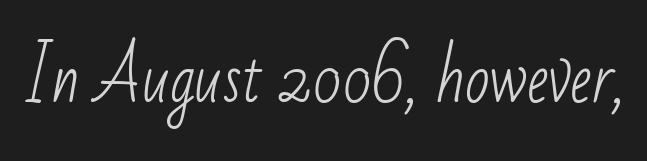
The rendering uses natural spacing where letterforms have individual widths. Nobody touched the tracking dial on this one. Font category for this specimen: sans-serif. Is the stroke heavy? The answer is a plain regular-or-lighter.
